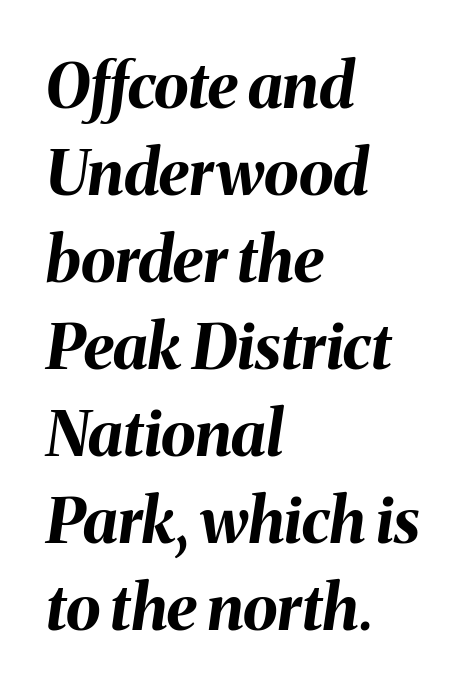
Heavy, bold letterforms. Reading down the block, your eye returns to a fixed left position each line. The whole block is typeset with a tilt. These lines keep a tight, regular rhythm from letter to letter. The foot of each line stays bare and open.
